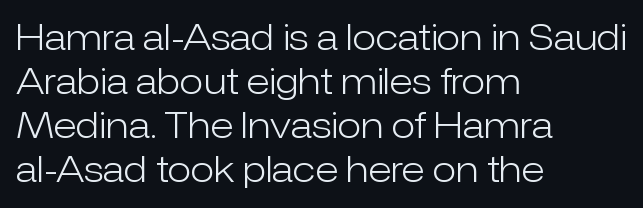
{"serif": "no", "italic": "no", "bold": "no", "weight": "light", "width": "normal", "stroke_contrast": "low", "x_height": "medium", "monospaced": "no", "underline": "no", "align": "left", "line_spacing": "normal", "line_spacing_ratio": 1.26, "letter_spacing": "normal", "letter_spacing_em": 0.0, "glyph_px": 35}
